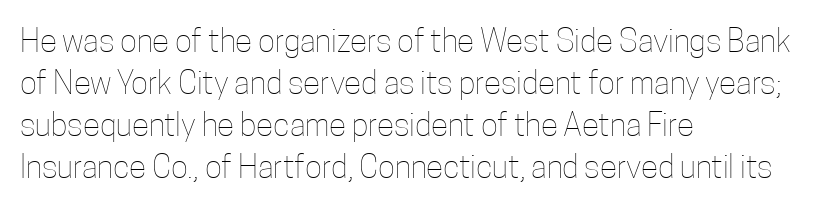
Q: Is the text bold? A: No.
Q: Is the text italic (slanted)? A: No, it is upright.
Q: Is the text underlined? A: No.
Q: How is the paragraph aligned? A: Left-aligned.
Q: Is the spacing between letters normal or unusually wide? A: Normal.
Q: Is the spacing between lines tight, normal or loose? A: Normal.
Q: Width (condensed, normal, or wide)? A: Condensed.
Q: Stroke contrast? A: Low.
Q: x-height? A: Medium.
Q: Monospaced? A: No.
